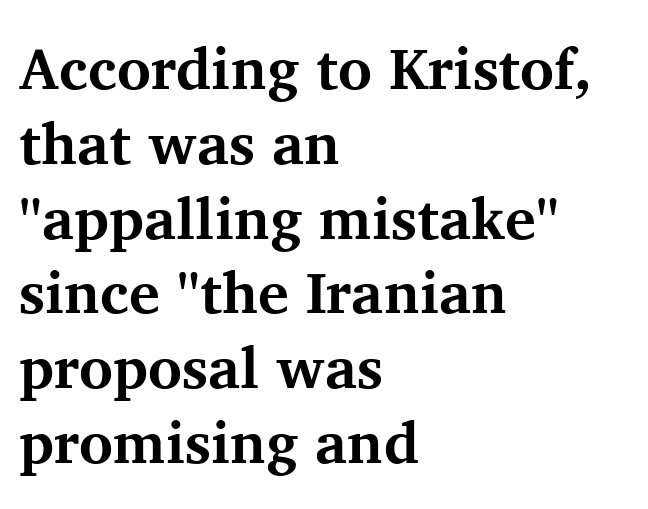
The image shows 58 px bold serif type, upright; set left-aligned, normal line spacing (1.29x), normal letter spacing, not underlined; medium stroke contrast and a medium x-height.
